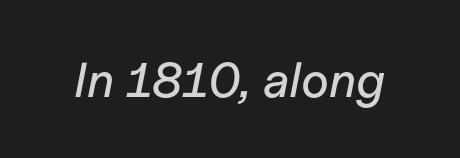
Q: Is the text italic (slanted)? A: Yes, it leans right by about 11 degrees.
Q: Is the text underlined? A: No.
Q: Is the spacing between letters normal or unusually wide? A: Normal.
Q: Width (condensed, normal, or wide)? A: Normal.
Q: Stroke contrast? A: Low.
Q: x-height? A: Medium.
Q: Monospaced? A: No.
